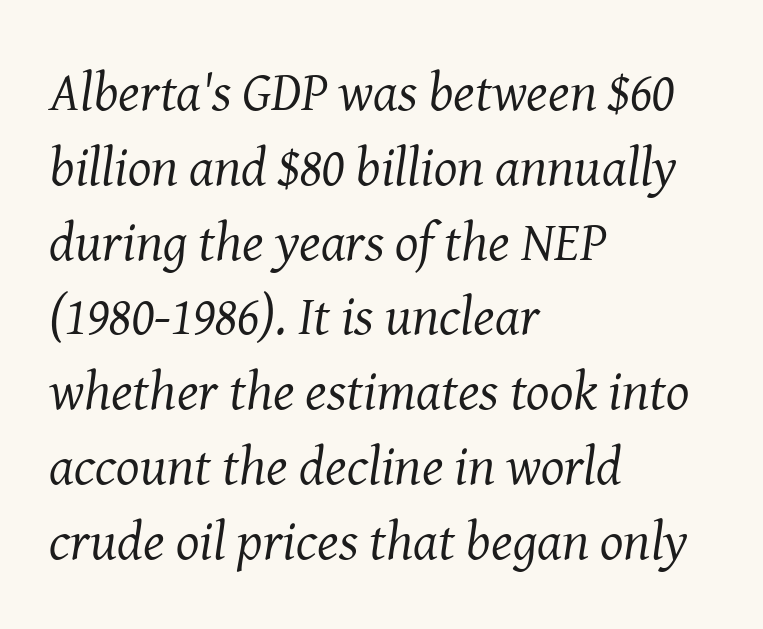
Q: Is the text bold? A: No.
Q: Is the text italic (slanted)? A: Yes, it leans right by about 8 degrees.
Q: Is the typeface a serif or a sans-serif typeface? A: Serif.
Q: Is the text underlined? A: No.
Q: How is the paragraph aligned? A: Left-aligned.
Q: Is the spacing between letters normal or unusually wide? A: Normal.
Q: Is the spacing between lines tight, normal or loose? A: Normal.
Q: Width (condensed, normal, or wide)? A: Normal.
Q: Stroke contrast? A: Medium.
Q: x-height? A: Medium.
Q: Monospaced? A: No.
